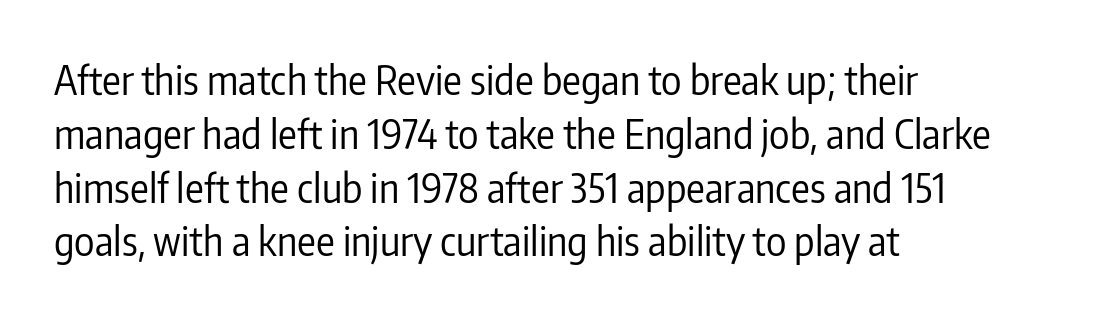
Examine the stroke ends and you'll find no serifs. These lines keep a tight, regular rhythm from letter to letter. The typeface has the unassuming heft of standard copy or less. This sample keeps an unexceptional amount of space between lines. Underlining? Definitely not there. A typesetter would call this proportional, since set widths differ per character.
